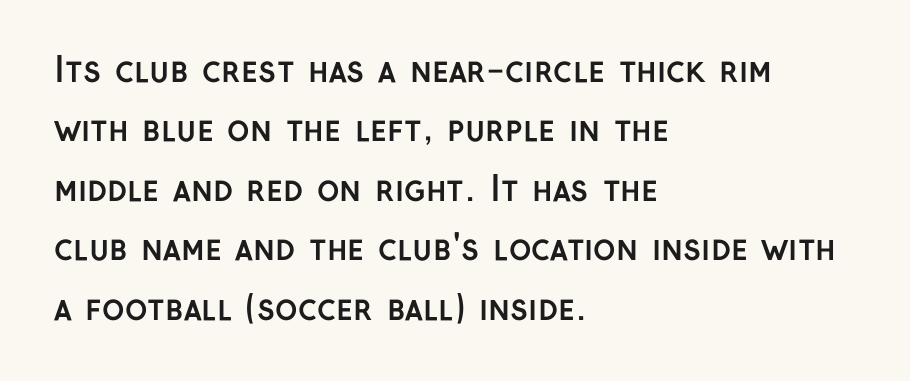
{"serif": "no", "italic": "no", "bold": "yes", "weight": "semibold", "width": "normal", "stroke_contrast": "low", "x_height": "medium", "monospaced": "no", "underline": "no", "align": "left", "line_spacing_ratio": 1.75, "letter_spacing": "normal", "letter_spacing_em": 0.0, "glyph_px": 34}
